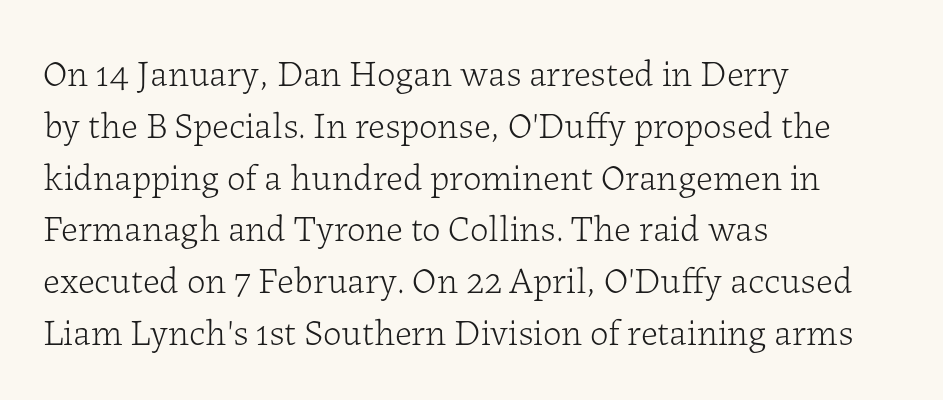
These lines sit exactly where default settings would place them. The letterforms sit at book weight or below. The passage shown is typeset with a serif family. Check under the words: just untouched page. Nope, not italic — everything's standing straight. The passage shown is typed in a proportional face where columns would drift.
